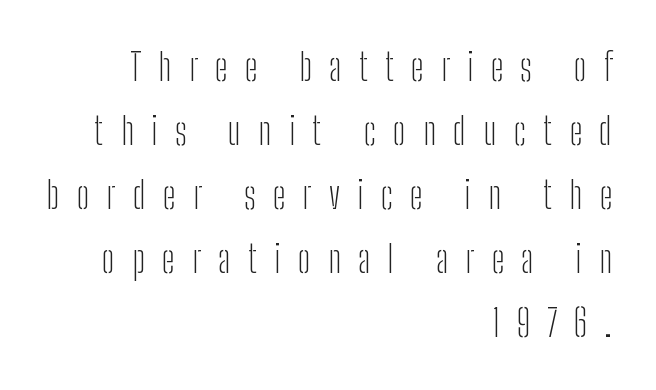
A light-to-regular cut is what we see here. Proportional: the letters do not fall into vertical columns. The lines in this sample share a right terminus and differ only in where they begin. The letters are spread apart with noticeably loose tracking.
